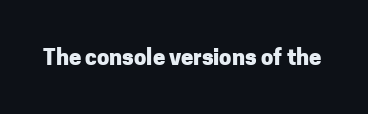
Short note: letters normally spaced. Words float on clear page, feet unadorned. The letters stand upright; this is a roman face. Heavy, bold letterforms.
